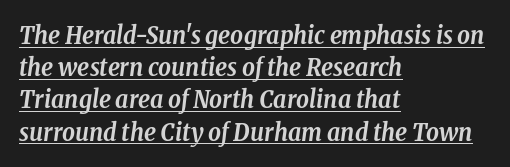
Casual observation: everything's shoved over to the left. Notice how descenders clear the ascenders below comfortably — that's standard leading. Emphasis is given by a line drawn under the lettering. The passage shown has conventional tracking throughout. The glyphs look as if they've been sheared to an angle.
